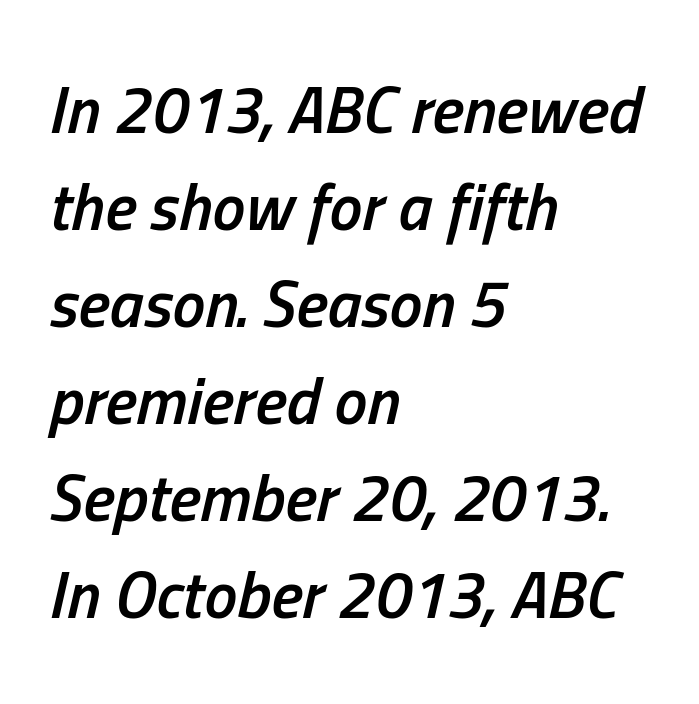
{"italic": "yes", "lean": "right", "slant_degrees": 13, "bold": "semi", "weight": "semibold", "width": "condensed", "stroke_contrast": "low", "x_height": "medium", "monospaced": "no", "underline": "no", "align": "left", "line_spacing": "normal", "line_spacing_ratio": 1.47, "letter_spacing": "normal", "letter_spacing_em": 0.0, "glyph_px": 66}
